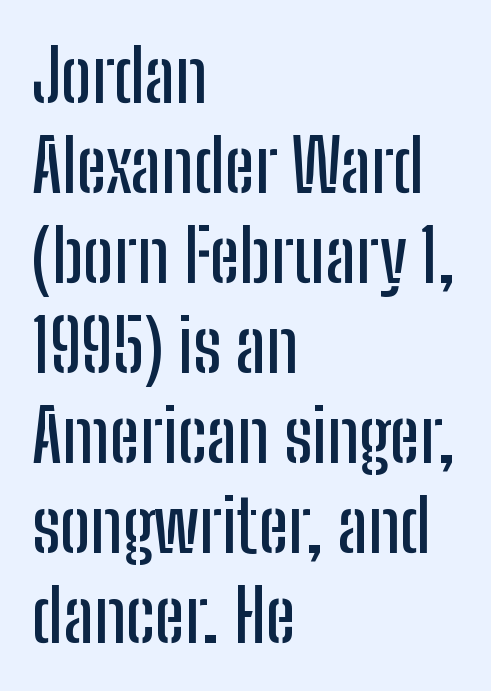
Q: Is the text italic (slanted)? A: No, it is upright.
Q: Is the typeface a serif or a sans-serif typeface? A: Sans-serif.
Q: Is the text underlined? A: No.
Q: How is the paragraph aligned? A: Left-aligned.
Q: Is the spacing between letters normal or unusually wide? A: Normal.
Q: Is the spacing between lines tight, normal or loose? A: Normal.
Q: Width (condensed, normal, or wide)? A: Condensed.
Q: Stroke contrast? A: Low.
Q: x-height? A: Medium.
Q: Monospaced? A: No.
